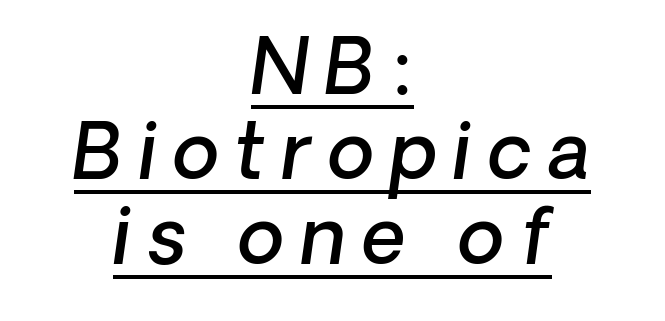
A typographer would call this underscored text. Regarding serifs, this sample does without them. What stands out about the letter spacing? Its width — letters are far apart. Character widths vary here, with narrow letters taking less room than wide ones. Every row of glyphs is offset so its center matches the block's center. How would I describe the line gaps? Narrow and economical.
